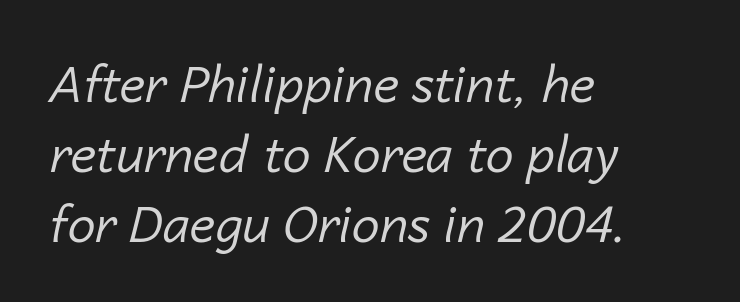
Q: Is the text bold? A: No.
Q: Is the text italic (slanted)? A: Yes, it leans right by about 14 degrees.
Q: Is the text underlined? A: No.
Q: How is the paragraph aligned? A: Left-aligned.
Q: Is the spacing between letters normal or unusually wide? A: Normal.
Q: Is the spacing between lines tight, normal or loose? A: Normal.
Q: Width (condensed, normal, or wide)? A: Normal.
Q: Stroke contrast? A: Low.
Q: x-height? A: Medium.
Q: Monospaced? A: No.
